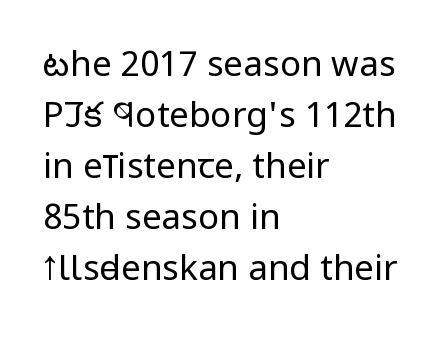
The image shows 35 px regular-weight, condensed sans-serif type, upright; set left-aligned, normal line spacing (1.46x), normal letter spacing, not underlined; low stroke contrast and a large x-height.
